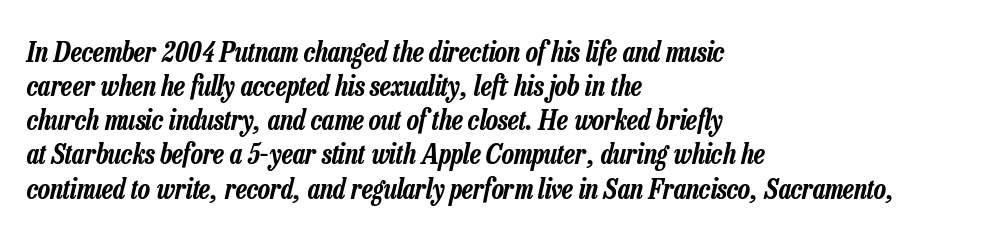
The whole block is typeset with a tilt. The horizontal fit of the characters is conventional and even. Think of a printed novel: that variable character pitch is what you see here. Line beginnings align vertically; line endings do not.
